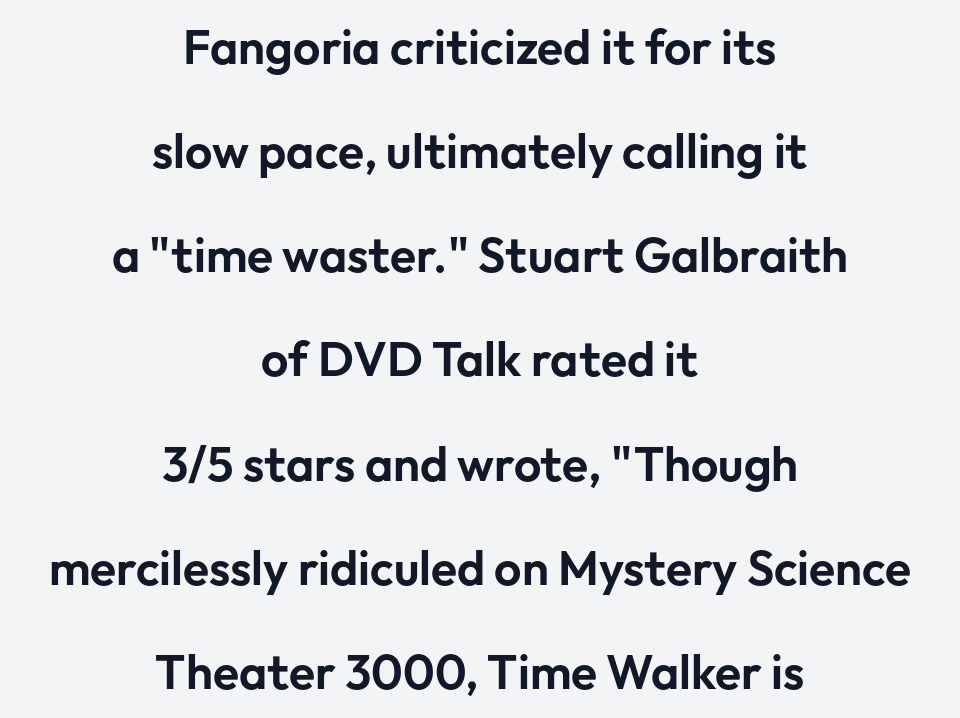
Q: Is the text italic (slanted)? A: No, it is upright.
Q: Is the typeface a serif or a sans-serif typeface? A: Sans-serif.
Q: Is the text underlined? A: No.
Q: How is the paragraph aligned? A: Centered.
Q: Is the spacing between letters normal or unusually wide? A: Normal.
Q: Is the spacing between lines tight, normal or loose? A: Loose.
Q: Width (condensed, normal, or wide)? A: Normal.
Q: Stroke contrast? A: Low.
Q: x-height? A: Medium.
Q: Monospaced? A: No.
